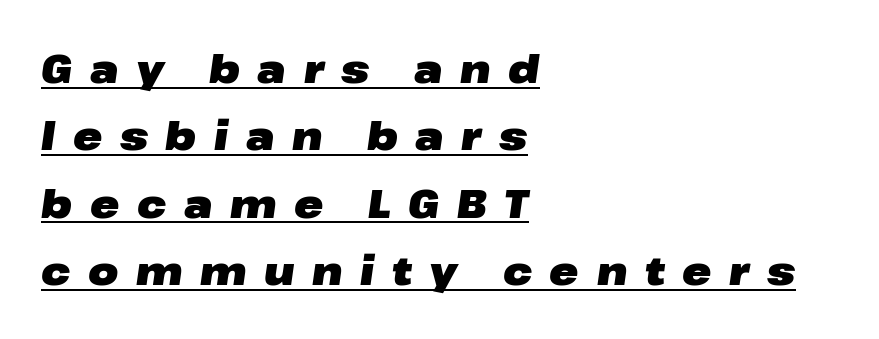
Does a line run under the words? Yes, clearly. Here the glyphs are tracked loosely, breaking word shapes into spaced letters. This sample is left-justified, so line endings fall wherever the words run out. The letters are bold, with thick, heavy strokes. Italic: yes, the glyphs are oblique. The passage shown is typed in a proportional face where columns would drift.
